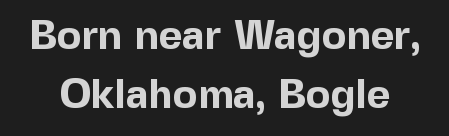
Q: Is the text bold? A: Yes.
Q: Is the text italic (slanted)? A: No, it is upright.
Q: Is the typeface a serif or a sans-serif typeface? A: Sans-serif.
Q: Is the text underlined? A: No.
Q: Is the spacing between letters normal or unusually wide? A: Normal.
Q: Is the spacing between lines tight, normal or loose? A: Normal.
Q: Width (condensed, normal, or wide)? A: Normal.
Q: x-height? A: Medium.
Q: Monospaced? A: No.
